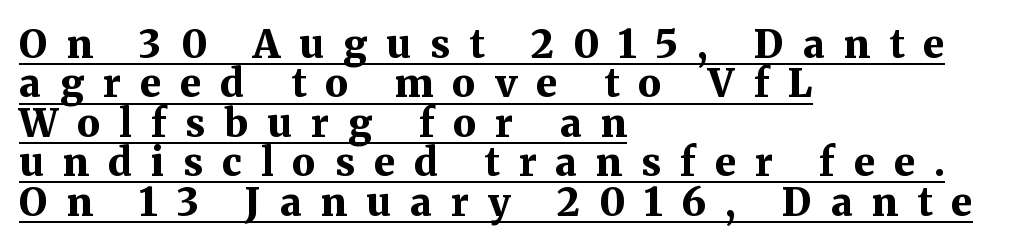
{"serif": "yes", "italic": "no", "bold": "yes", "weight": "bold", "width": "normal", "stroke_contrast": "medium", "x_height": "medium", "monospaced": "no", "underline": "yes", "align": "left", "line_spacing": "tight", "line_spacing_ratio": 1.01, "letter_spacing": "wide", "letter_spacing_em": 0.49, "glyph_px": 39}
